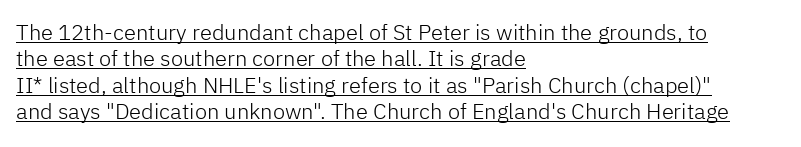
{"italic": "no", "bold": "no", "underline": "yes", "align": "left", "line_spacing_ratio": 1.2, "letter_spacing": "normal", "letter_spacing_em": 0.0, "glyph_px": 22}
